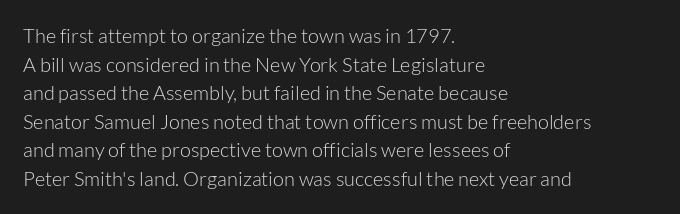
{"italic": "no", "bold": "no", "underline": "no", "align": "left", "line_spacing": "normal", "line_spacing_ratio": 1.43, "letter_spacing": "normal", "letter_spacing_em": 0.0, "glyph_px": 20}
